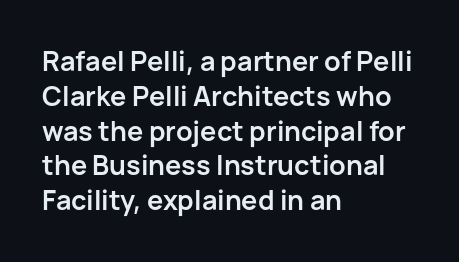
The image shows 27 px bold type, upright; set left-aligned, normal line spacing (1.29x), normal letter spacing, not underlined.
